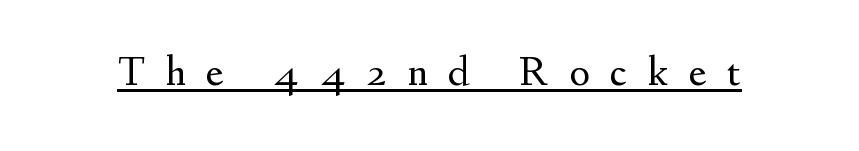
The image shows 43 px regular-weight serif type, upright; set unusually wide letter spacing (+0.48 em), underlined; medium stroke contrast and a small x-height.
